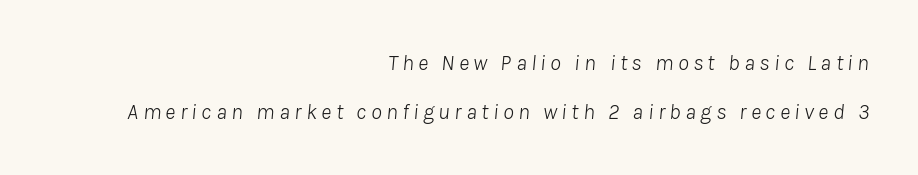
Q: Is the text bold? A: No.
Q: Is the text italic (slanted)? A: Yes, it leans right by about 8 degrees.
Q: Is the text underlined? A: No.
Q: How is the paragraph aligned? A: Right-aligned.
Q: Is the spacing between letters normal or unusually wide? A: Unusually wide.
Q: Is the spacing between lines tight, normal or loose? A: Loose.
